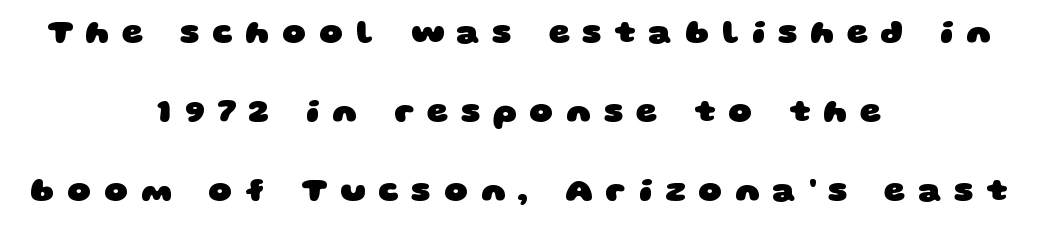
{"serif": "no", "bold": "yes", "weight": "heavy", "width": "wide", "stroke_contrast": "low", "x_height": "large", "monospaced": "no", "underline": "no", "align": "center", "line_spacing": "loose", "line_spacing_ratio": 2.4, "letter_spacing": "wide", "letter_spacing_em": 0.38, "glyph_px": 33}
